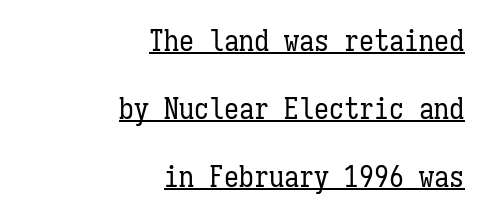
The image shows 30 px regular-weight, condensed type, upright, monospaced; set right-aligned, loose line spacing (2.26x), normal letter spacing, underlined; low stroke contrast and a medium x-height.
